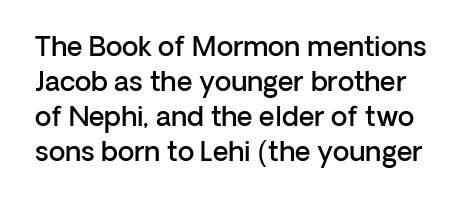
Q: Is the text bold? A: Semi-bold.
Q: Is the text italic (slanted)? A: No, it is upright.
Q: Is the text underlined? A: No.
Q: Is the spacing between letters normal or unusually wide? A: Normal.
Q: Is the spacing between lines tight, normal or loose? A: Normal.
